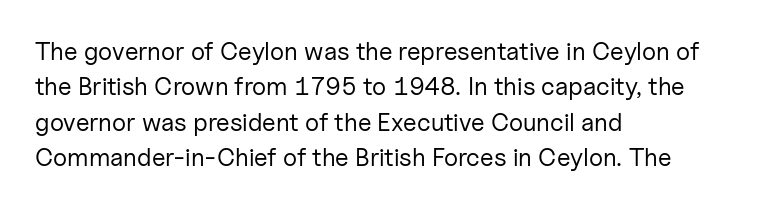
The image shows 25 px text type, upright; set left-aligned, normal line spacing (1.42x), normal letter spacing, not underlined.
